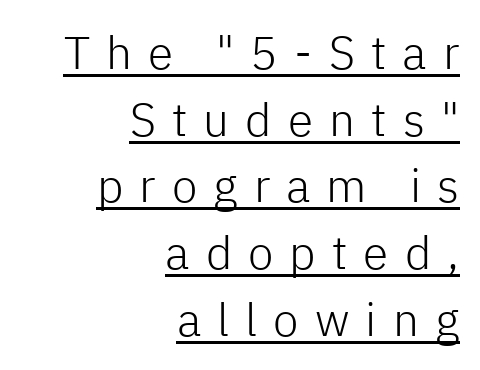
Q: Is the text bold? A: No.
Q: Is the text italic (slanted)? A: No, it is upright.
Q: Is the typeface a serif or a sans-serif typeface? A: Sans-serif.
Q: Is the text underlined? A: Yes.
Q: How is the paragraph aligned? A: Right-aligned.
Q: Is the spacing between letters normal or unusually wide? A: Unusually wide.
Q: Is the spacing between lines tight, normal or loose? A: Normal.
Q: Width (condensed, normal, or wide)? A: Normal.
Q: Stroke contrast? A: Low.
Q: x-height? A: Medium.
Q: Monospaced? A: No.
